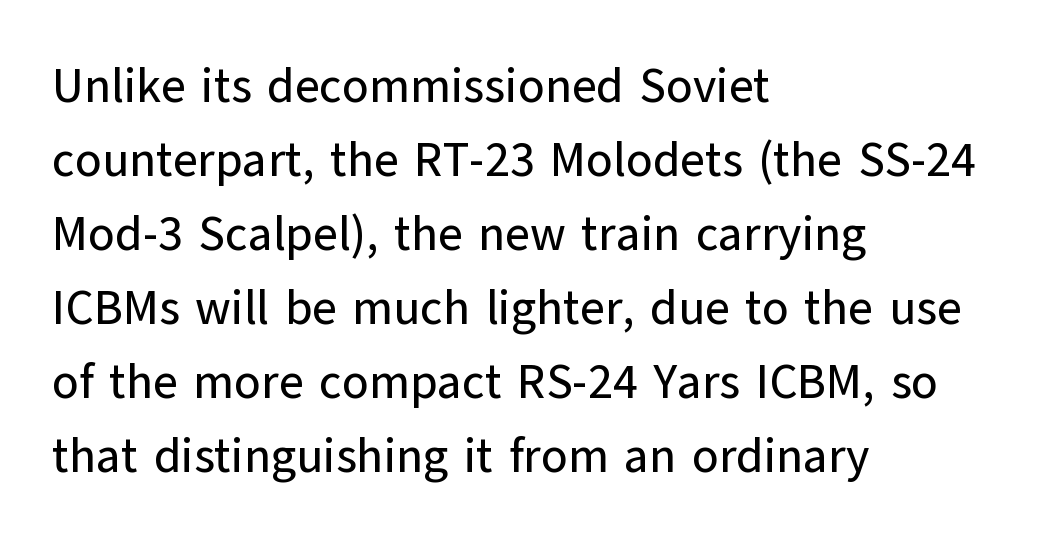
{"serif": "no", "italic": "no", "width": "normal", "stroke_contrast": "low", "x_height": "medium", "monospaced": "no", "underline": "no", "align": "left", "line_spacing": "normal", "line_spacing_ratio": 1.54, "letter_spacing": "normal", "letter_spacing_em": 0.0, "glyph_px": 48}
